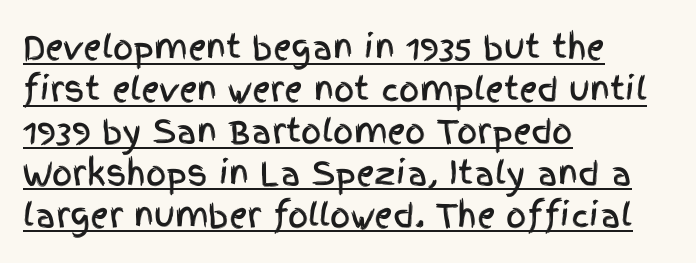
The image shows 32 px condensed sans-serif type, upright; set left-aligned, normal line spacing (1.31x), normal letter spacing, underlined; a large x-height.
